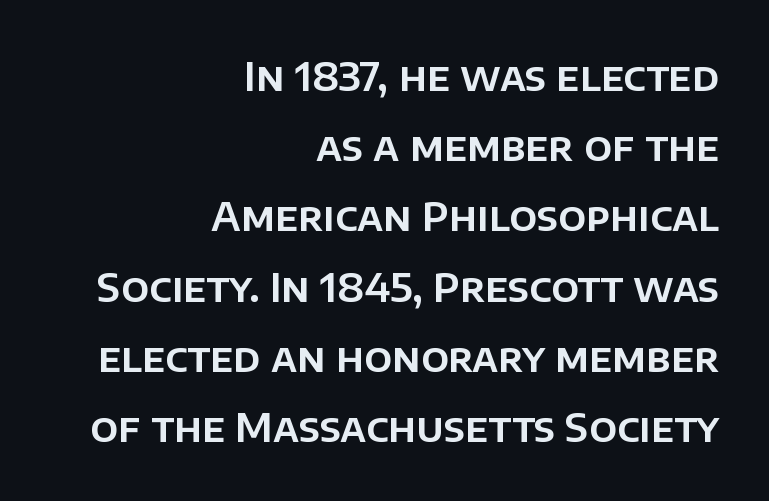
A typesetter would mark this as roman, not italic. Students, note that the glyphs here touch the page at normal intervals. Has an underline been added? It has not. You could not count columns in this text — the font is proportionally spaced. The text block is weighted toward the right margin, trailing off unevenly leftward. Letterform terminals end flat and unadorned throughout the passage.
